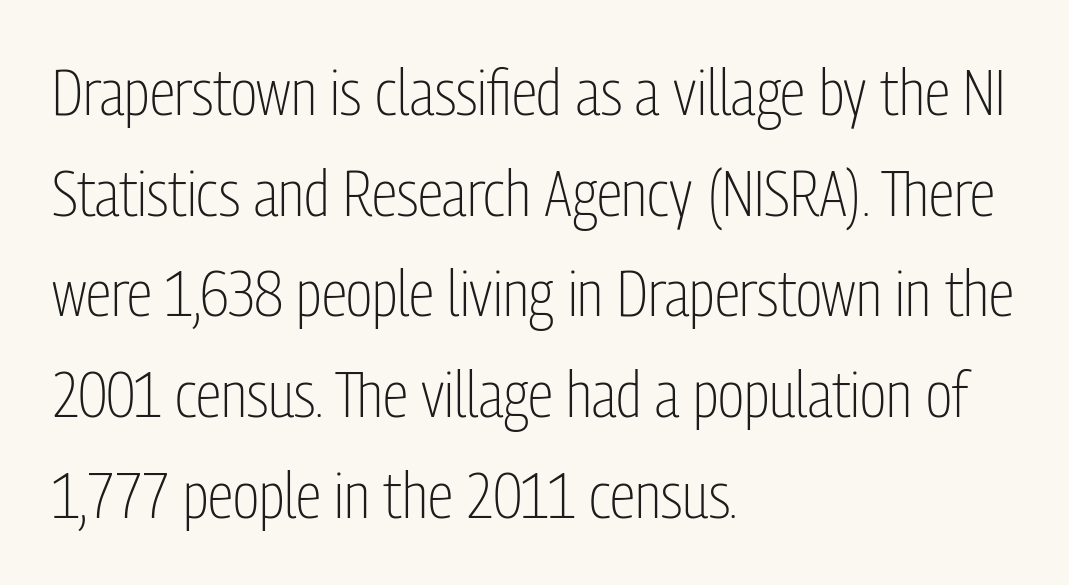
The image shows 65 px light, condensed sans-serif type, upright; set left-aligned, normal line spacing (1.55x), normal letter spacing, not underlined; low stroke contrast and a medium x-height.
